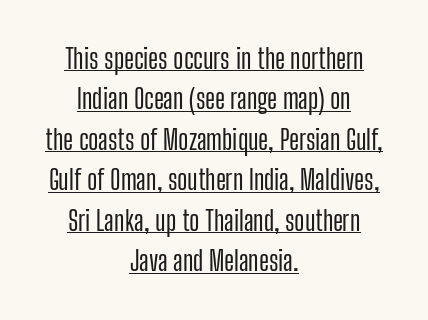
The image shows 27 px text type, upright; set centered, normal line spacing (1.5x), normal letter spacing, underlined.
